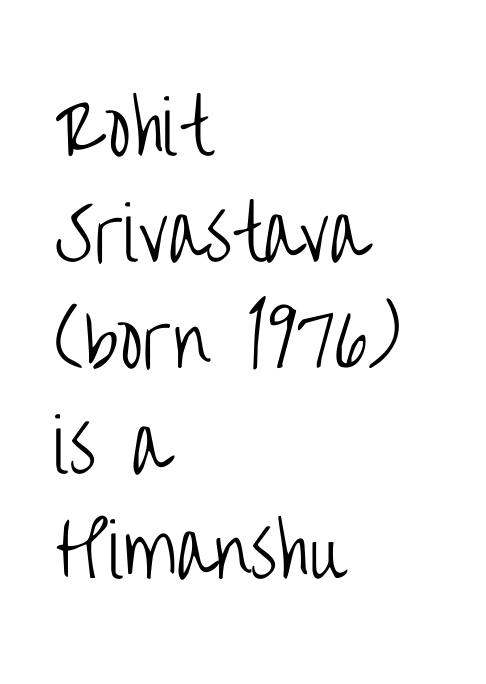
Check the space under the baseline: it is left empty. This sample uses a sans-serif face. Notice how descenders clear the ascenders below comfortably — that's standard leading. Left-aligned paragraph, ragged on the right.
